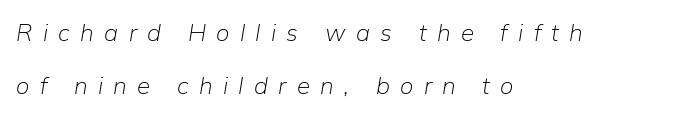
{"italic": "yes", "lean": "right", "slant_degrees": 9, "bold": "no", "underline": "no", "align": "left", "line_spacing": "loose", "line_spacing_ratio": 2.21, "letter_spacing": "wide", "letter_spacing_em": 0.43, "glyph_px": 24}
